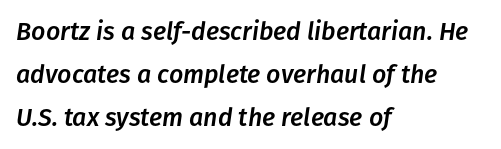
The image shows 25 px text type, italic (leaning right); set left-aligned, line spacing 1.72x, normal letter spacing, not underlined.
